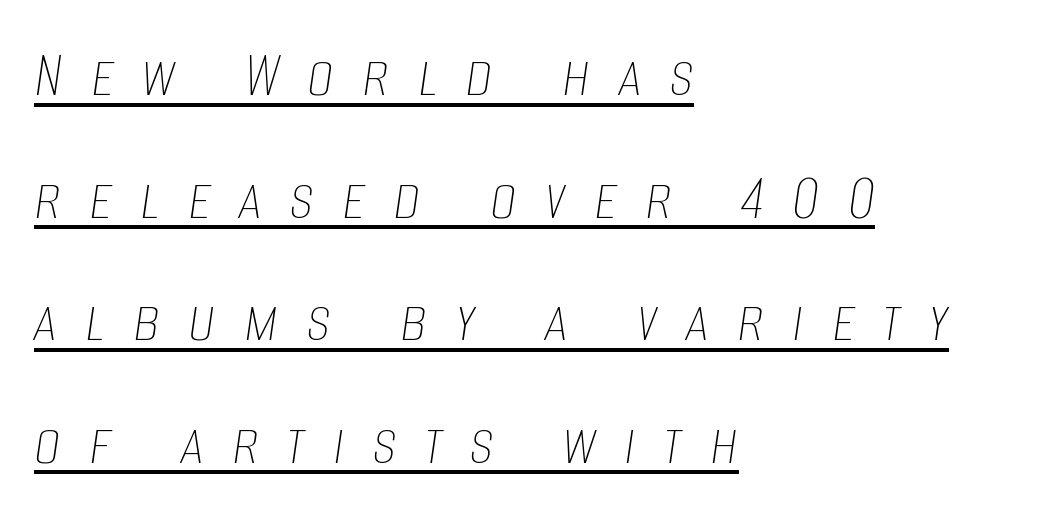
Q: Is the text bold? A: No.
Q: Is the text italic (slanted)? A: Yes, it leans right by about 8 degrees.
Q: Is the text underlined? A: Yes.
Q: How is the paragraph aligned? A: Left-aligned.
Q: Is the spacing between letters normal or unusually wide? A: Unusually wide.
Q: Width (condensed, normal, or wide)? A: Condensed.
Q: Stroke contrast? A: Low.
Q: x-height? A: Large.
Q: Monospaced? A: No.
